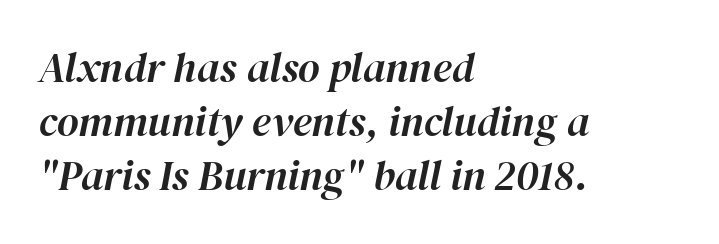
Rule under the text: the space is simply empty. A typesetter would call this leading conventional body-copy spacing. The setting favours the left margin, as ordinary paragraphs usually do. The face used here is rendered with its standard letterfit. It's the slanting kind of type.
